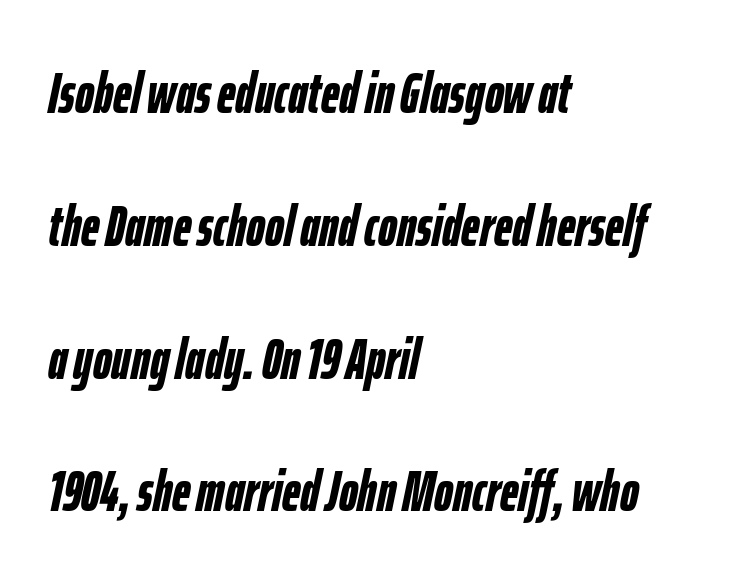
The rendering uses natural spacing where letterforms have individual widths. Compared with a centered layout, this one pins lines to the left instead. Compared with typical paragraphs, the rows here are farther apart. The space beneath each line is pristine and unruled.
